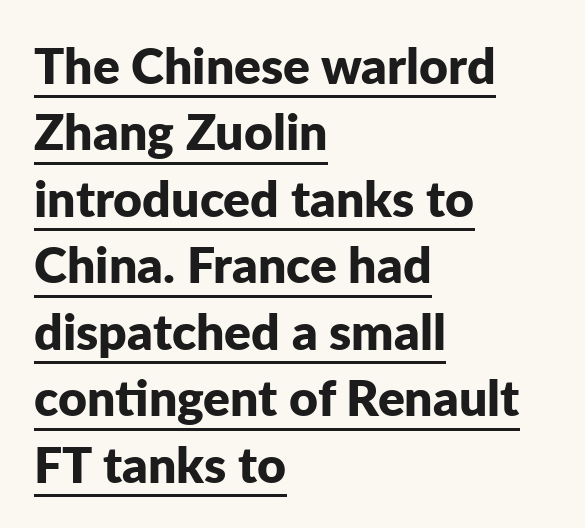
The image shows 50 px bold sans-serif type, upright; set left-aligned, normal line spacing (1.33x), normal letter spacing, underlined; low stroke contrast and a medium x-height.
